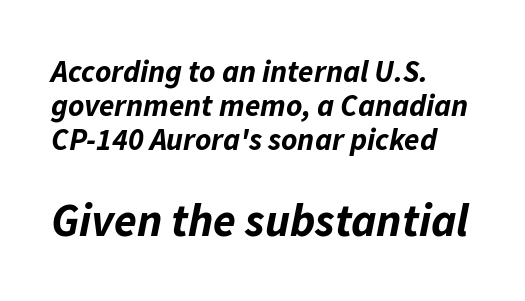
{"italic": "yes", "lean": "right", "slant_degrees": 11, "bold": "yes", "weight": "bold", "width": "normal", "stroke_contrast": "low", "x_height": "medium", "monospaced": "no", "underline": "no", "align": "left", "line_spacing": "tight", "line_spacing_ratio": 1.1, "letter_spacing": "normal", "letter_spacing_em": 0.0, "larger_block": "second", "size_ratio": 1.48, "glyph_px": 46}
